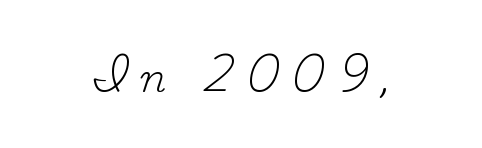
Where is the straight margin? There isn't one; the lines are centered. Counters stay open thanks to moderate or lighter strokes. Each row of text sits above clean, open space. These lines are rendered in a variable-pitch font.
